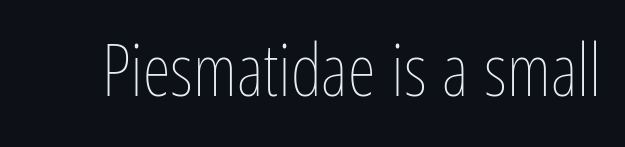
The image shows 72 px thin, condensed type, upright; set normal letter spacing, not underlined; low stroke contrast and a medium x-height.
